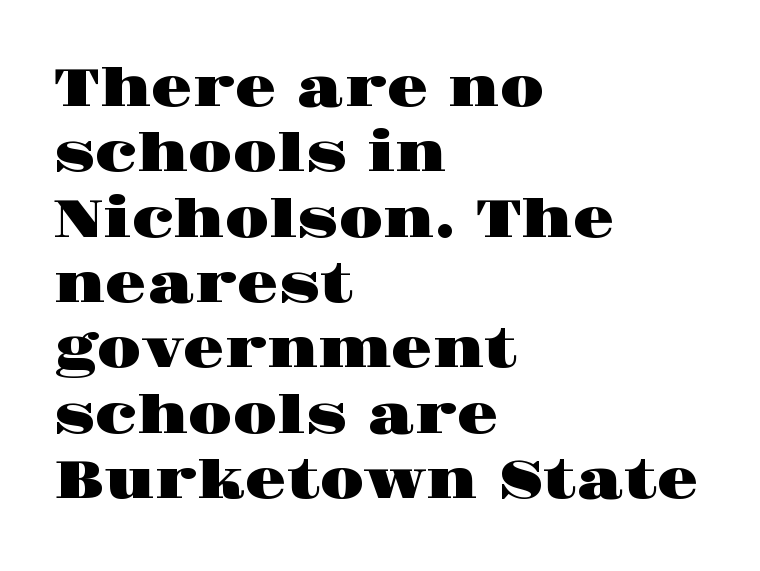
{"serif": "yes", "italic": "no", "width": "wide", "stroke_contrast": "high", "x_height": "large", "monospaced": "no", "underline": "no", "align": "left", "line_spacing_ratio": 1.21, "letter_spacing": "normal", "letter_spacing_em": 0.0, "glyph_px": 54}
